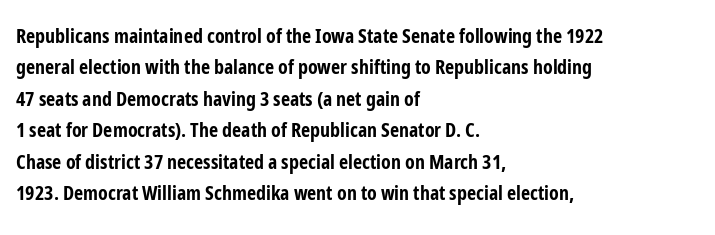
Q: Is the text bold? A: Yes.
Q: Is the text italic (slanted)? A: No, it is upright.
Q: Is the text underlined? A: No.
Q: How is the paragraph aligned? A: Left-aligned.
Q: Is the spacing between letters normal or unusually wide? A: Normal.
Q: Is the spacing between lines tight, normal or loose? A: Normal.
